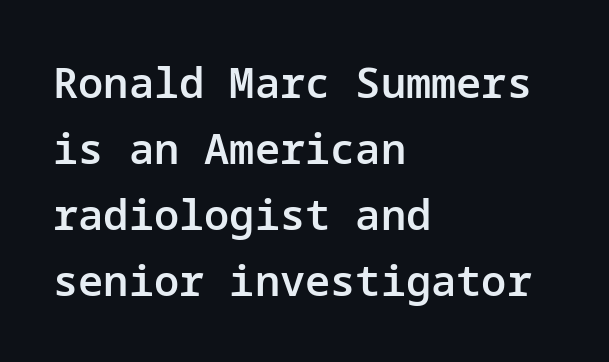
The image shows 42 px semibold sans-serif type, upright; set left-aligned, normal line spacing (1.57x), normal letter spacing, not underlined; low stroke contrast and a medium x-height.
